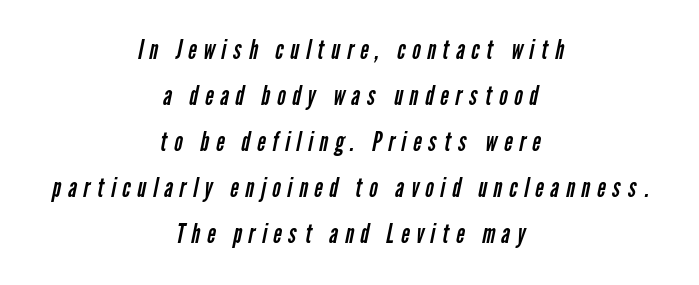
{"bold": "no", "underline": "no", "align": "center", "line_spacing_ratio": 1.77, "letter_spacing": "wide", "letter_spacing_em": 0.26, "glyph_px": 26}
